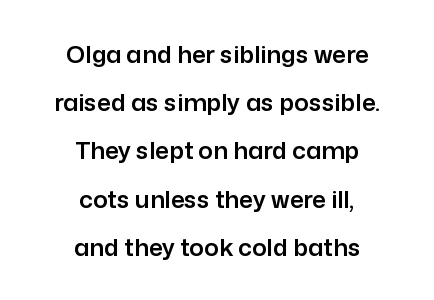
Q: Is the text italic (slanted)? A: No, it is upright.
Q: Is the text underlined? A: No.
Q: How is the paragraph aligned? A: Centered.
Q: Is the spacing between letters normal or unusually wide? A: Normal.
Q: Is the spacing between lines tight, normal or loose? A: Loose.
